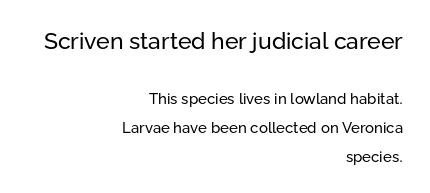
Q: Is the text bold? A: No.
Q: Is the text italic (slanted)? A: No, it is upright.
Q: Is the text underlined? A: No.
Q: How is the paragraph aligned? A: Right-aligned.
Q: Is the spacing between letters normal or unusually wide? A: Normal.
Q: Is the spacing between lines tight, normal or loose? A: Loose.
Q: Which block of text is set in a larger size, the first (top) or the second (bottom)? A: The first (top) one.
